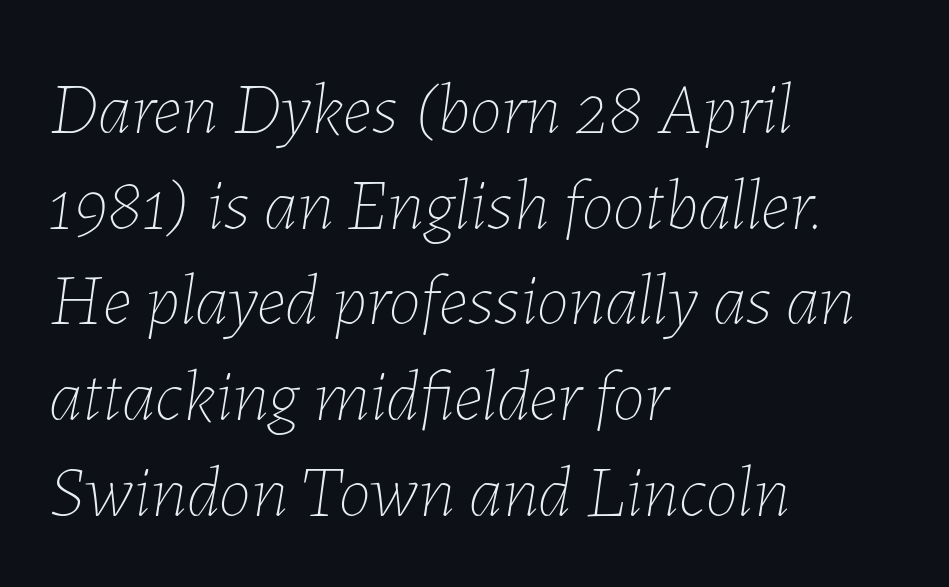
The passage shown stacks its lines at a standard gap. The passage shown is typed in a proportional face where columns would drift. The font sits on the lighter half of the weight spectrum, regular included. In terms of letterspacing, this is plain default setting.
